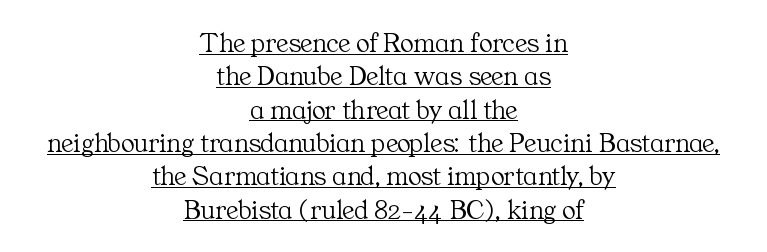
The image shows 28 px light serif type, upright; set centered, line spacing 1.19x, normal letter spacing, underlined; medium stroke contrast and a medium x-height.
